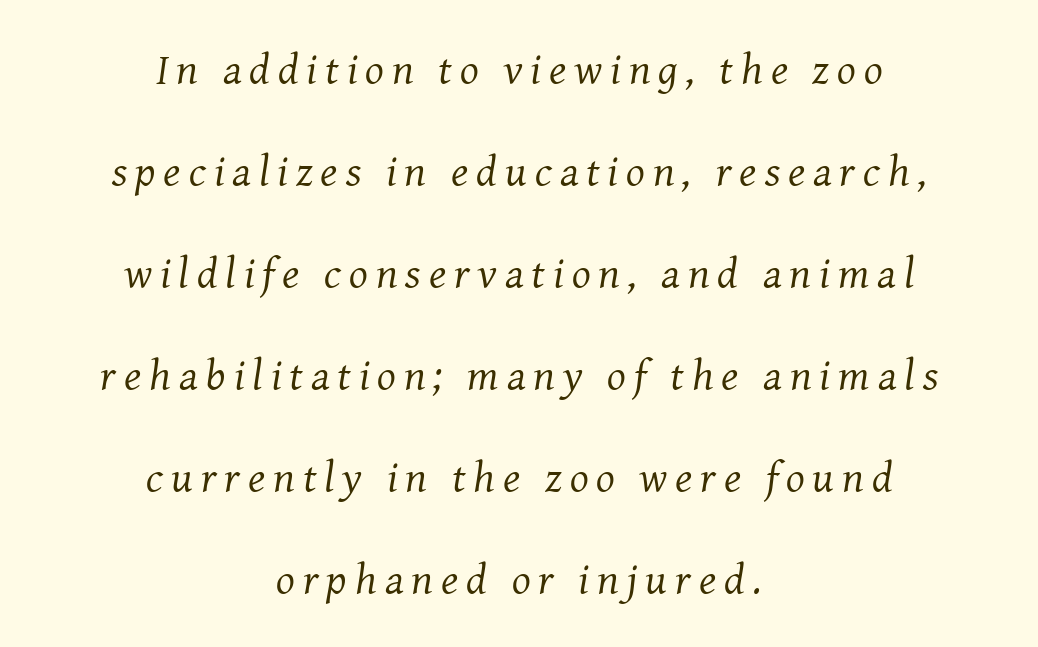
{"serif": "yes", "italic": "yes", "lean": "right", "slant_degrees": 8, "bold": "no", "weight": "regular", "width": "normal", "stroke_contrast": "medium", "x_height": "medium", "monospaced": "no", "underline": "no", "align": "center", "line_spacing": "loose", "line_spacing_ratio": 2.32, "glyph_px": 44}
